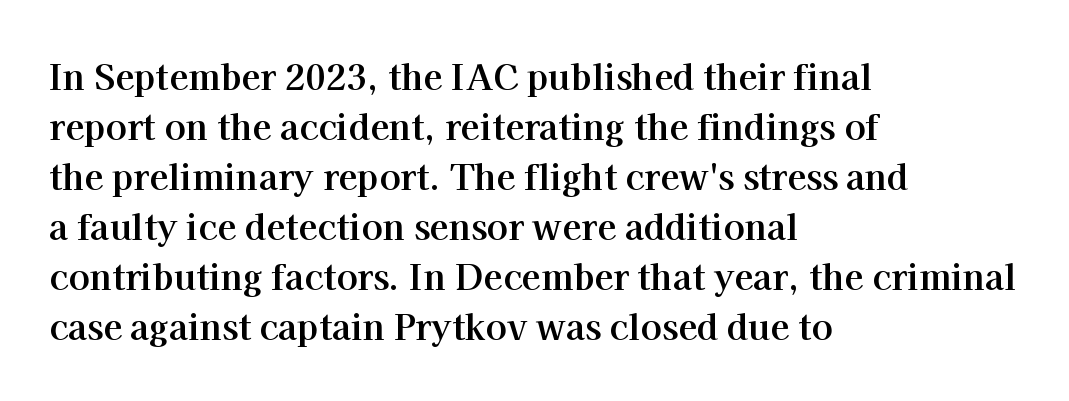
Q: Is the text bold? A: Yes.
Q: Is the text italic (slanted)? A: No, it is upright.
Q: Is the typeface a serif or a sans-serif typeface? A: Serif.
Q: Is the text underlined? A: No.
Q: How is the paragraph aligned? A: Left-aligned.
Q: Is the spacing between letters normal or unusually wide? A: Normal.
Q: Is the spacing between lines tight, normal or loose? A: Normal.
Q: Width (condensed, normal, or wide)? A: Normal.
Q: Stroke contrast? A: High.
Q: x-height? A: Medium.
Q: Monospaced? A: No.
